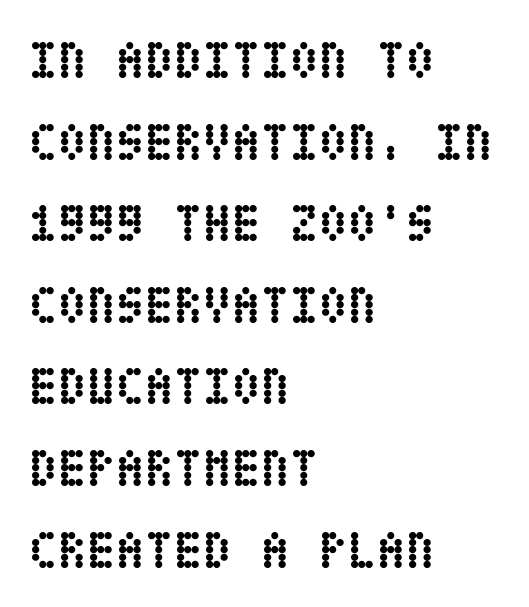
Line beginnings align vertically; line endings do not. Here the glyphs are tracked normally, forming tight word shapes. Evenly set lines give the paragraph a standard silhouette. Clear beneath every line of the passage. Designer's note — italics off, roman on. Set as a true bold cut, around the 700 mark.
